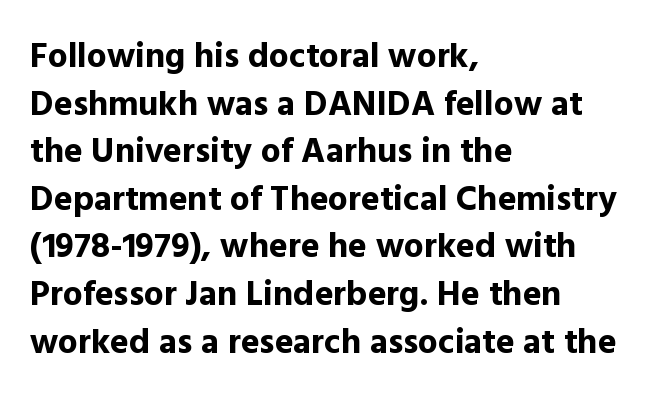
The image shows 35 px bold sans-serif type, upright; set left-aligned, normal line spacing (1.36x), normal letter spacing, not underlined; a medium x-height.
